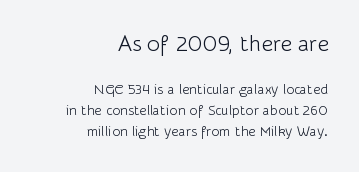
The image shows 22 px text type, upright; set right-aligned, normal line spacing (1.49x), normal letter spacing, not underlined; the first (top) block is 1.57x larger.
